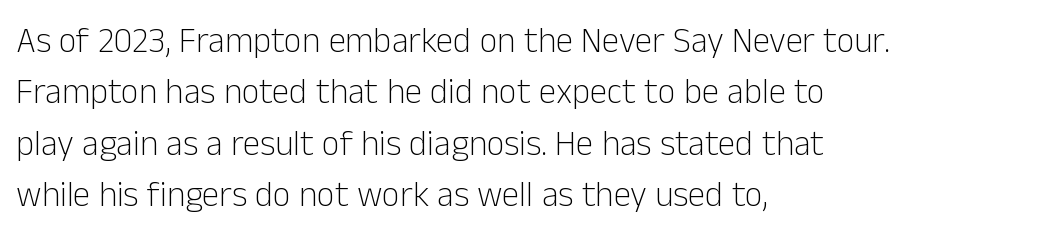
Q: Is the text bold? A: No.
Q: Is the text italic (slanted)? A: No, it is upright.
Q: Is the typeface a serif or a sans-serif typeface? A: Sans-serif.
Q: Is the text underlined? A: No.
Q: How is the paragraph aligned? A: Left-aligned.
Q: Is the spacing between letters normal or unusually wide? A: Normal.
Q: Is the spacing between lines tight, normal or loose? A: Normal.
Q: Width (condensed, normal, or wide)? A: Normal.
Q: Stroke contrast? A: Low.
Q: x-height? A: Medium.
Q: Monospaced? A: No.
